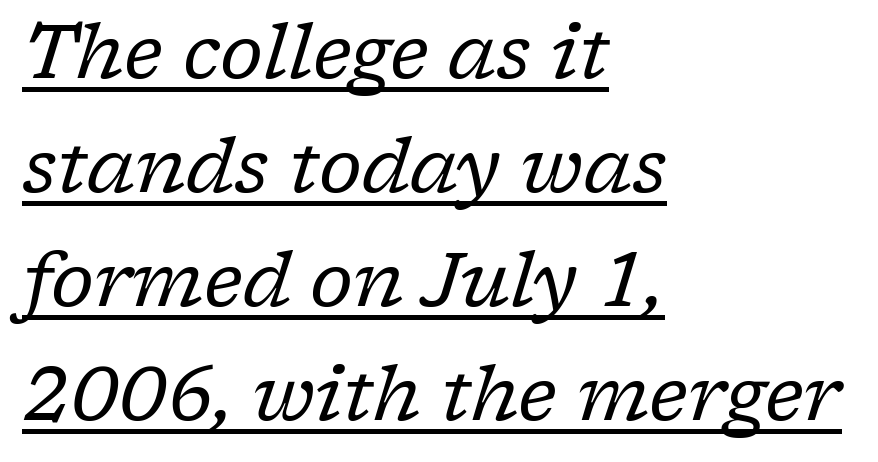
{"serif": "yes", "italic": "yes", "lean": "right", "slant_degrees": 17, "bold": "no", "weight": "regular", "width": "normal", "stroke_contrast": "low", "x_height": "medium", "monospaced": "no", "underline": "yes", "align": "left", "line_spacing": "normal", "line_spacing_ratio": 1.52, "letter_spacing": "normal", "letter_spacing_em": 0.0, "glyph_px": 75}
